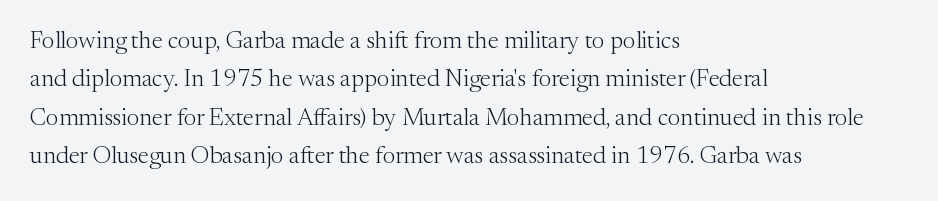
The image shows 24 px text type, upright; set left-aligned, normal line spacing (1.6x), normal letter spacing, not underlined.
